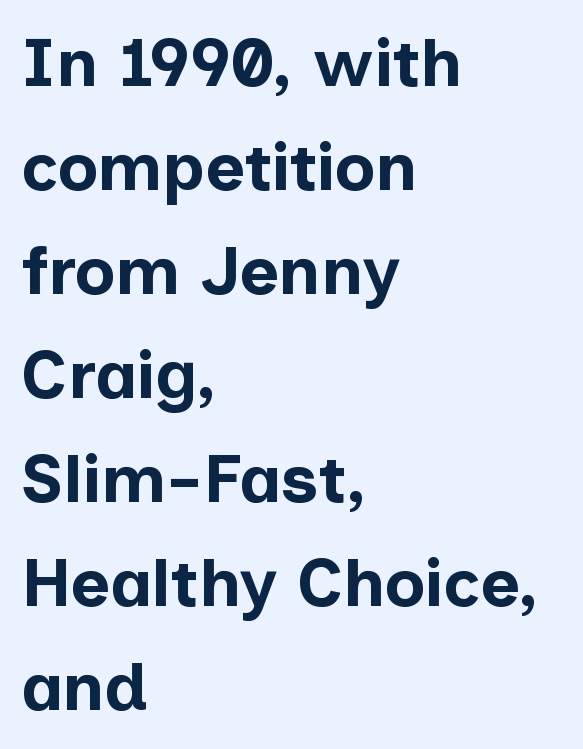
The image shows 68 px bold sans-serif type, upright; set left-aligned, normal line spacing (1.53x), normal letter spacing, not underlined; low stroke contrast and a medium x-height.
